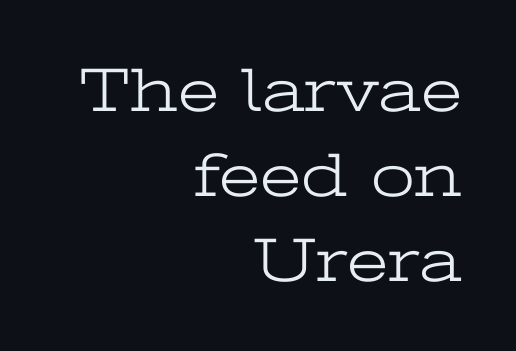
{"serif": "yes", "italic": "no", "bold": "no", "weight": "light", "width": "wide", "stroke_contrast": "low", "x_height": "medium", "monospaced": "no", "underline": "no", "align": "right", "line_spacing": "normal", "line_spacing_ratio": 1.35, "letter_spacing": "normal", "letter_spacing_em": 0.0, "glyph_px": 63}
